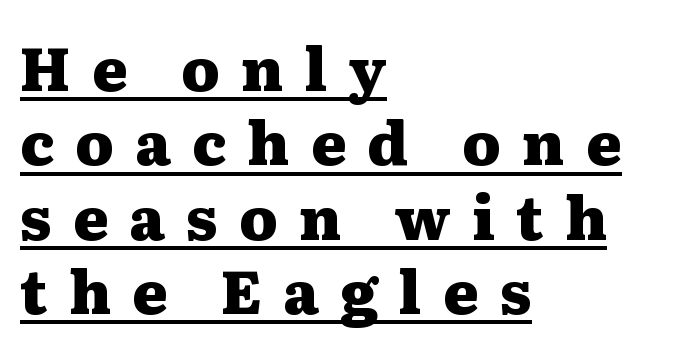
Short and long lines alike share a common starting point at left. A typographer would call this underscored text. Each letter's strokes conclude with small projecting serifs. Is there any slant? The stems are plumb. Do the characters align in a grid? No, the font is proportional. Caption: expanded tracking, letters set apart.
